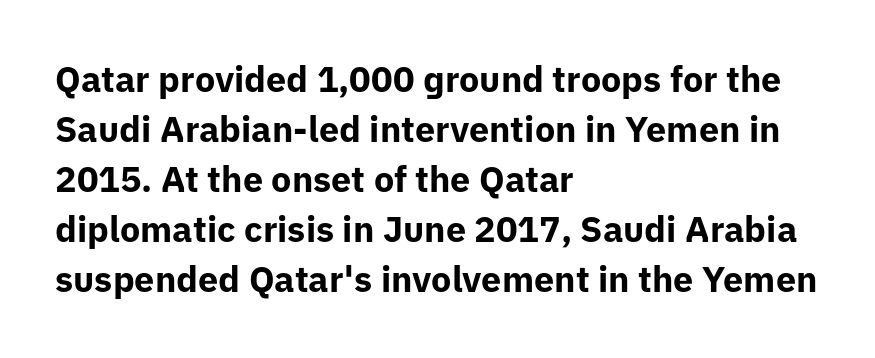
{"serif": "no", "italic": "no", "bold": "yes", "weight": "bold", "width": "normal", "stroke_contrast": "low", "x_height": "medium", "monospaced": "no", "underline": "no", "align": "left", "line_spacing": "normal", "line_spacing_ratio": 1.39, "letter_spacing": "normal", "letter_spacing_em": 0.0, "glyph_px": 36}
